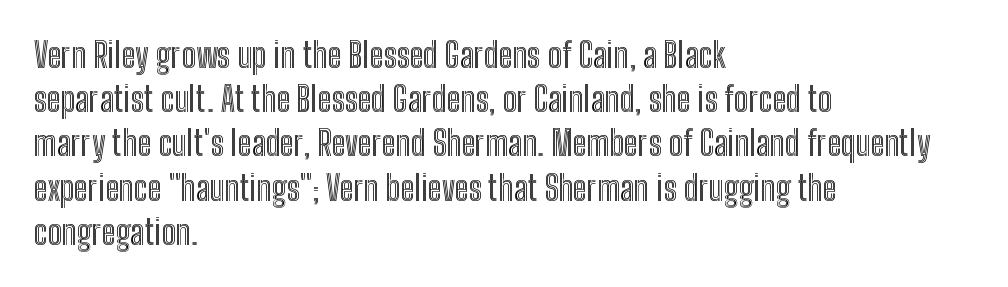
{"italic": "no", "width": "condensed", "x_height": "medium", "monospaced": "no", "underline": "no", "align": "left", "line_spacing": "normal", "line_spacing_ratio": 1.3, "letter_spacing": "normal", "letter_spacing_em": 0.0, "glyph_px": 34}
